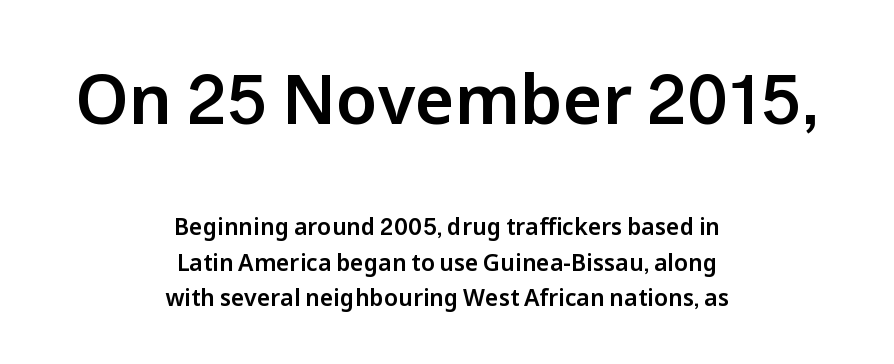
{"serif": "no", "italic": "no", "width": "normal", "stroke_contrast": "low", "x_height": "medium", "monospaced": "no", "underline": "no", "align": "center", "line_spacing": "normal", "line_spacing_ratio": 1.54, "letter_spacing": "normal", "letter_spacing_em": 0.0, "larger_block": "first", "size_ratio": 2.96, "glyph_px": 68}
